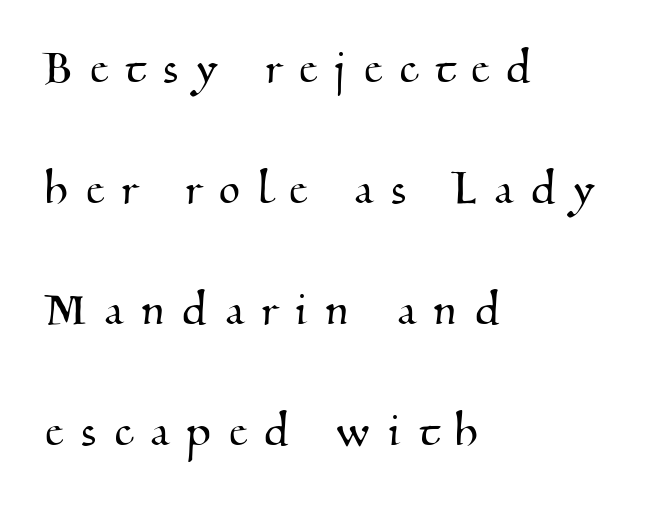
Q: Is the typeface a serif or a sans-serif typeface? A: Serif.
Q: Is the text underlined? A: No.
Q: How is the paragraph aligned? A: Left-aligned.
Q: Is the spacing between letters normal or unusually wide? A: Unusually wide.
Q: Is the spacing between lines tight, normal or loose? A: Loose.
Q: Width (condensed, normal, or wide)? A: Normal.
Q: Stroke contrast? A: Medium.
Q: x-height? A: Small.
Q: Monospaced? A: No.
